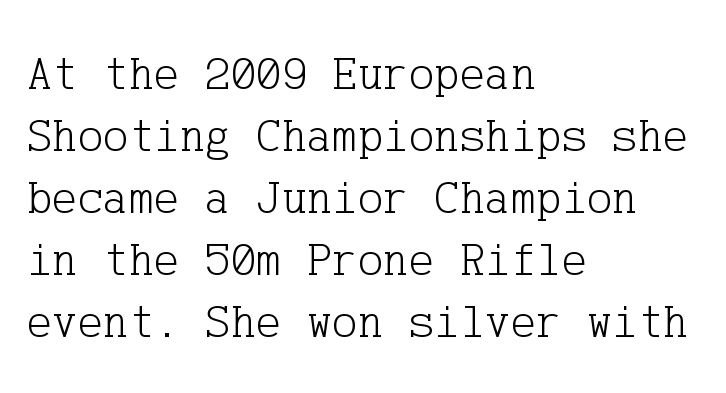
What kind of face is this? One with serifs. Is there much room between lines? A standard amount, neither cramped nor airy. Does the copy run flush right? No — it runs flush left. Rule under the text: the space is simply empty. The weight would be labelled regular, book, light, or lighter still. If you drew a line through each stem, it would be perfectly vertical.
